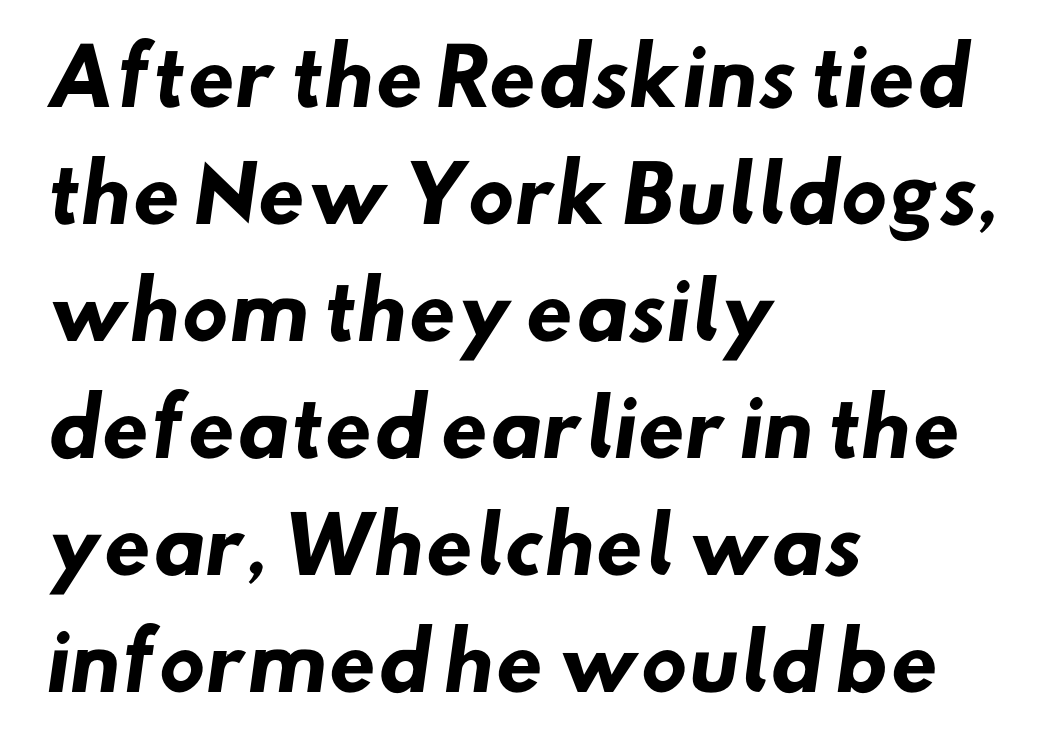
{"serif": "no", "bold": "yes", "weight": "heavy", "width": "normal", "stroke_contrast": "low", "x_height": "small", "monospaced": "no", "underline": "no", "align": "left", "line_spacing": "normal", "line_spacing_ratio": 1.52, "letter_spacing": "normal", "letter_spacing_em": 0.0, "glyph_px": 77}
